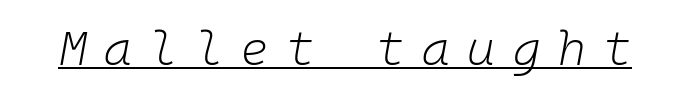
The image shows 48 px light type, italic (leaning right), monospaced; set unusually wide letter spacing (+0.36 em), underlined; low stroke contrast and a medium x-height.
